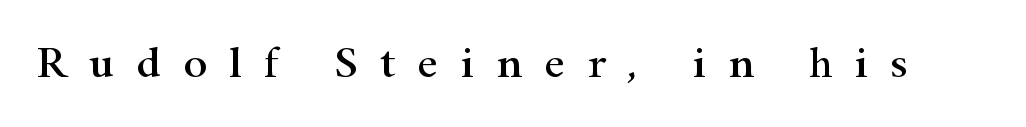
Q: Is the text italic (slanted)? A: No, it is upright.
Q: Is the typeface a serif or a sans-serif typeface? A: Serif.
Q: Is the text underlined? A: No.
Q: Is the spacing between letters normal or unusually wide? A: Unusually wide.
Q: Width (condensed, normal, or wide)? A: Wide.
Q: Stroke contrast? A: High.
Q: x-height? A: Small.
Q: Monospaced? A: No.
